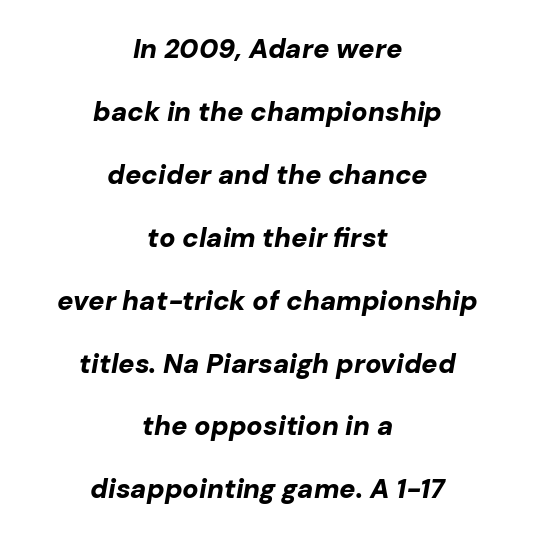
The image shows 27 px bold type, italic (leaning right); set centered, loose line spacing (2.33x), normal letter spacing, not underlined.
